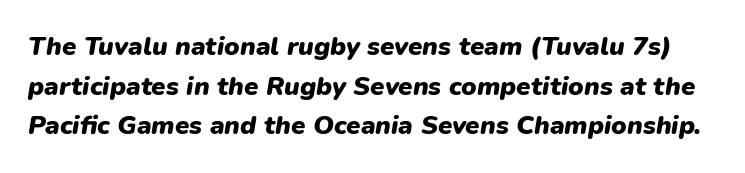
{"italic": "yes", "lean": "right", "slant_degrees": 9, "bold": "yes", "underline": "no", "line_spacing": "normal", "line_spacing_ratio": 1.52, "letter_spacing": "normal", "letter_spacing_em": 0.0, "glyph_px": 26}
